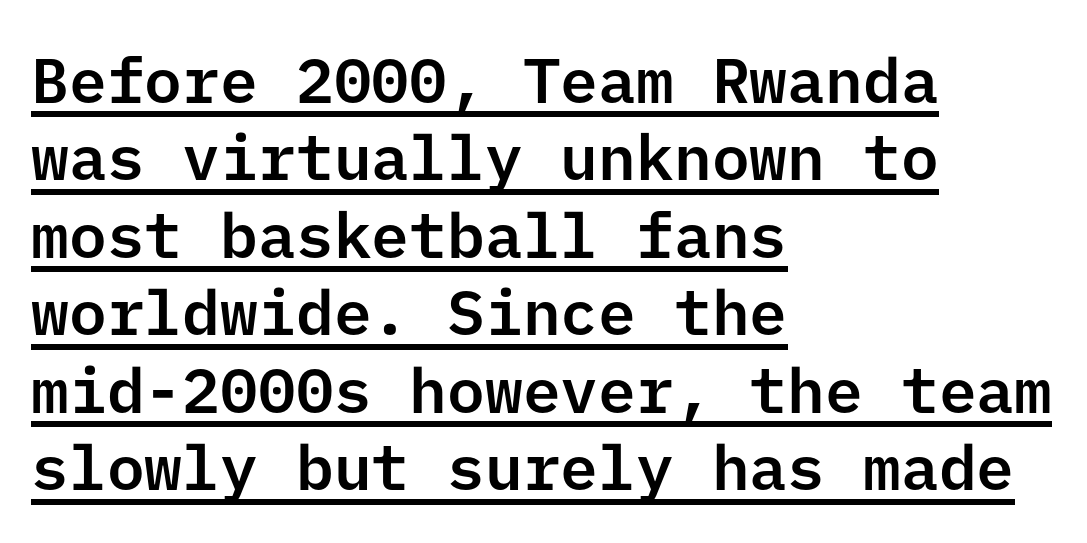
{"serif": "no", "italic": "no", "width": "normal", "stroke_contrast": "low", "x_height": "medium", "underline": "yes", "align": "left", "line_spacing_ratio": 1.23, "letter_spacing": "normal", "letter_spacing_em": 0.0, "glyph_px": 63}
